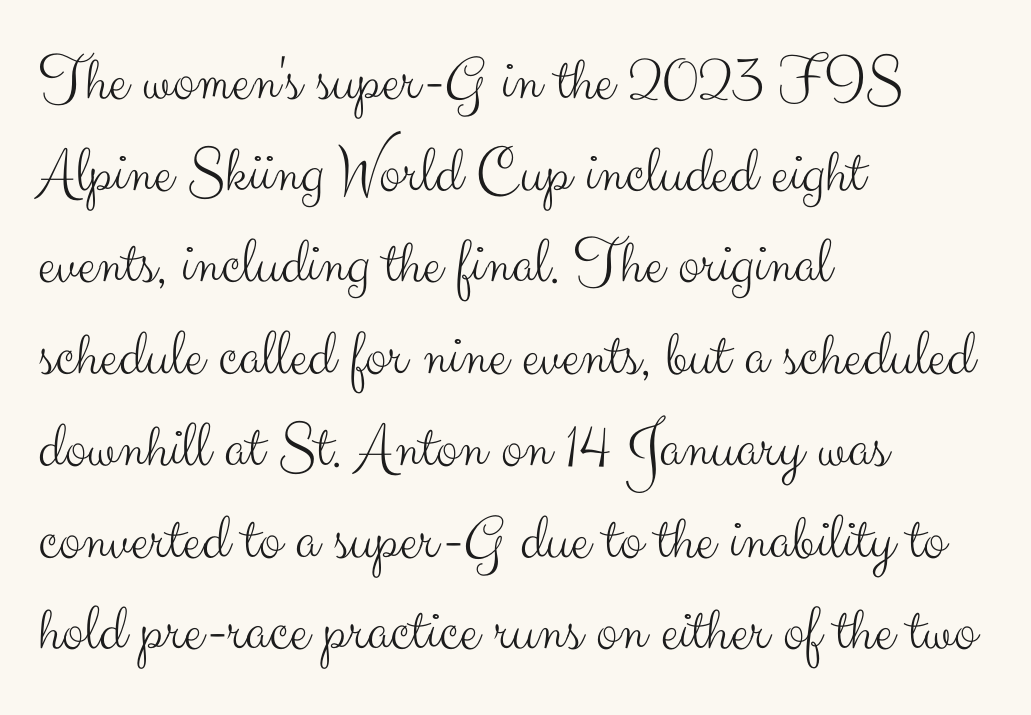
Q: Is the text bold? A: No.
Q: Is the text italic (slanted)? A: Yes.
Q: Is the typeface a serif or a sans-serif typeface? A: Sans-serif.
Q: Is the text underlined? A: No.
Q: How is the paragraph aligned? A: Left-aligned.
Q: Is the spacing between letters normal or unusually wide? A: Normal.
Q: Is the spacing between lines tight, normal or loose? A: Normal.
Q: Width (condensed, normal, or wide)? A: Normal.
Q: Stroke contrast? A: Medium.
Q: x-height? A: Small.
Q: Monospaced? A: No.
